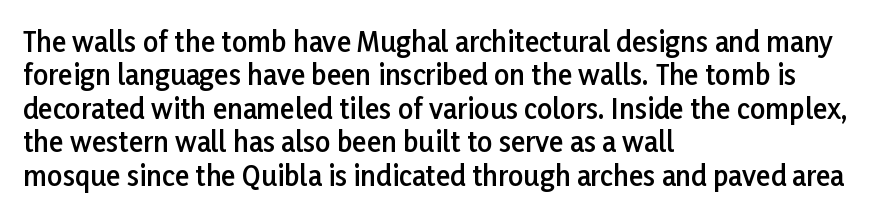
Moderately thickened strokes mark this as semibold type. A clean baseline with only descenders dipping below it. Line starts are locked; line ends wander. Honestly, the letter spacing is just normal — you wouldn't notice it. Italic? Not at all — the glyphs are vertical.
